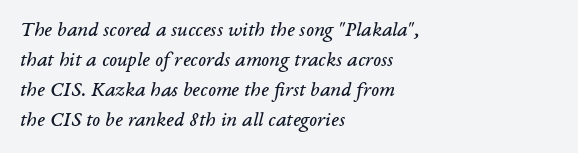
Q: Is the text bold? A: No.
Q: Is the text italic (slanted)? A: Yes, it leans right by about 14 degrees.
Q: Is the text underlined? A: No.
Q: How is the paragraph aligned? A: Left-aligned.
Q: Is the spacing between letters normal or unusually wide? A: Normal.
Q: Is the spacing between lines tight, normal or loose? A: Normal.
